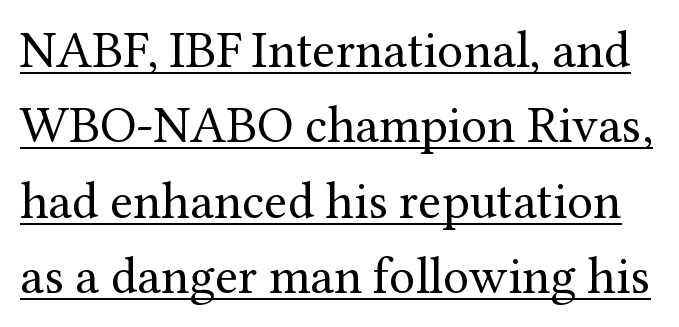
{"serif": "yes", "italic": "no", "bold": "no", "weight": "regular", "width": "normal", "stroke_contrast": "medium", "x_height": "medium", "monospaced": "no", "underline": "yes", "line_spacing": "normal", "line_spacing_ratio": 1.45, "letter_spacing": "normal", "letter_spacing_em": 0.0, "glyph_px": 52}
